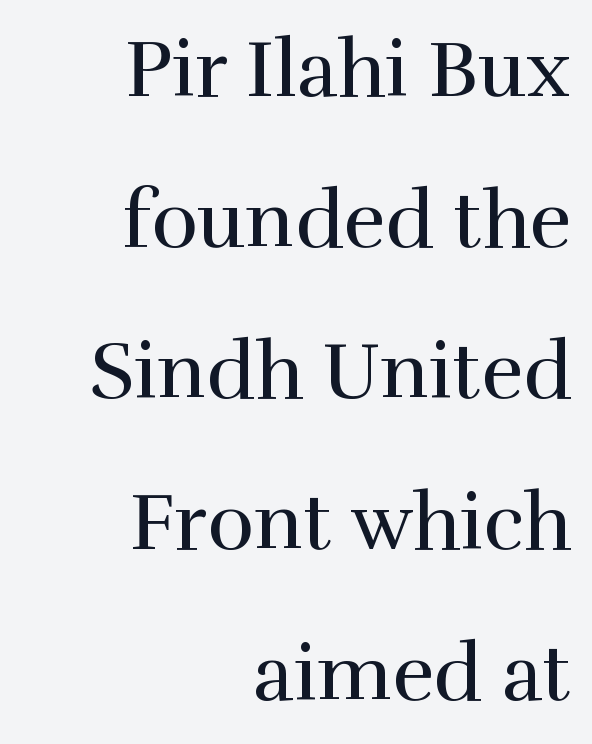
{"serif": "yes", "italic": "no", "bold": "no", "weight": "regular", "width": "normal", "stroke_contrast": "high", "x_height": "medium", "monospaced": "no", "underline": "no", "align": "right", "line_spacing": "loose", "line_spacing_ratio": 1.91, "letter_spacing": "normal", "letter_spacing_em": 0.0, "glyph_px": 79}
